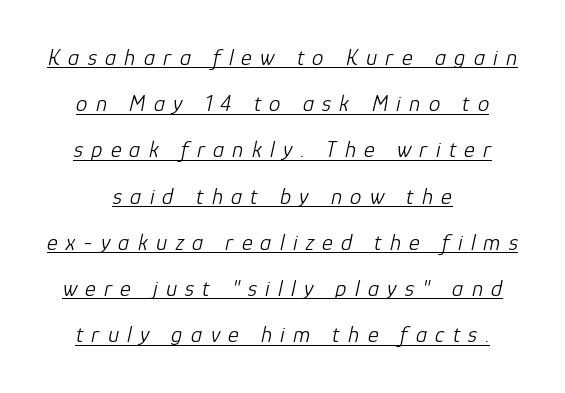
Q: Is the text bold? A: No.
Q: Is the text italic (slanted)? A: Yes, it leans right by about 12 degrees.
Q: Is the text underlined? A: Yes.
Q: How is the paragraph aligned? A: Centered.
Q: Is the spacing between letters normal or unusually wide? A: Unusually wide.
Q: Is the spacing between lines tight, normal or loose? A: Loose.
